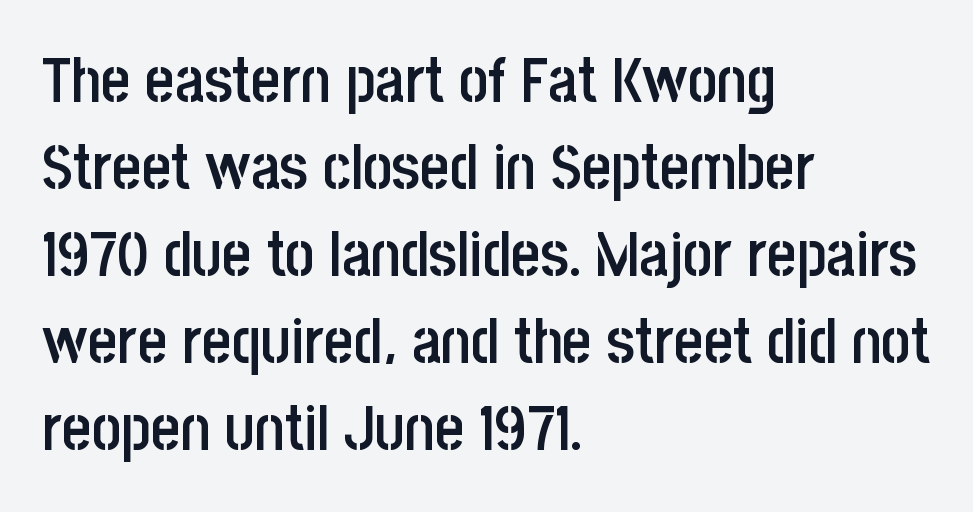
Check under the words: just untouched page. How would I describe the line gaps? Plain and ordinary. Unlike italic type, these characters show no tilt at all. Layout note: lines flush left. Do the characters align in a grid? No, the font is proportional.
